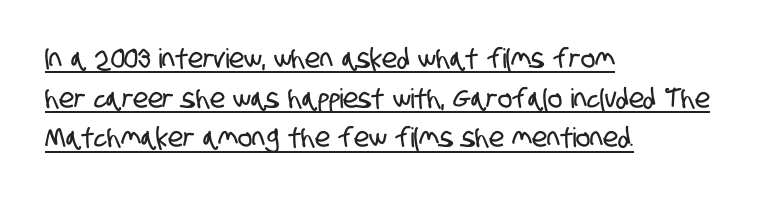
The image shows 27 px text type; set left-aligned, normal line spacing (1.47x), normal letter spacing, underlined.
